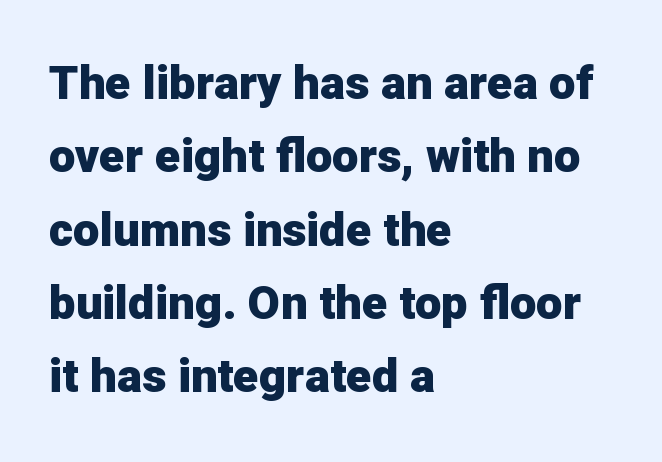
The image shows 47 px heavy sans-serif type, upright; set left-aligned, normal line spacing (1.56x), normal letter spacing, not underlined; low stroke contrast and a medium x-height.
